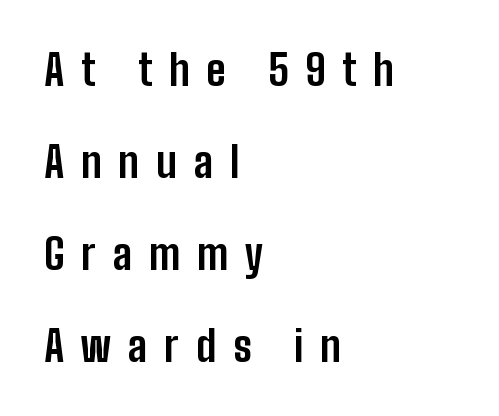
The image shows 42 px bold, condensed sans-serif type, upright; set left-aligned, loose line spacing (2.19x), unusually wide letter spacing (+0.4 em), not underlined; low stroke contrast and a medium x-height.
